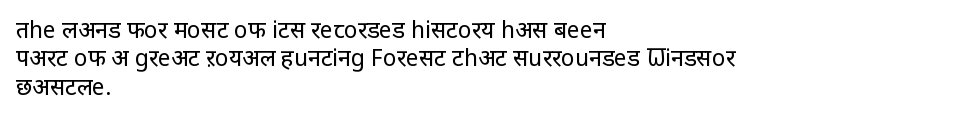
Q: Is the text bold? A: No.
Q: Is the text italic (slanted)? A: No, it is upright.
Q: Is the text underlined? A: No.
Q: How is the paragraph aligned? A: Left-aligned.
Q: Is the spacing between letters normal or unusually wide? A: Normal.
